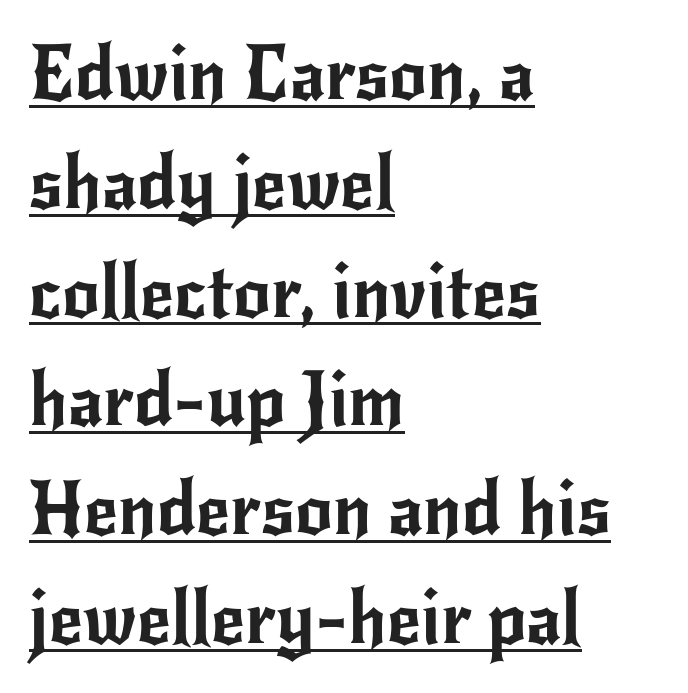
Q: Is the text italic (slanted)? A: No, it is upright.
Q: Is the typeface a serif or a sans-serif typeface? A: Sans-serif.
Q: Is the text underlined? A: Yes.
Q: How is the paragraph aligned? A: Left-aligned.
Q: Is the spacing between letters normal or unusually wide? A: Normal.
Q: Is the spacing between lines tight, normal or loose? A: Normal.
Q: Width (condensed, normal, or wide)? A: Normal.
Q: Stroke contrast? A: Low.
Q: x-height? A: Small.
Q: Monospaced? A: No.
